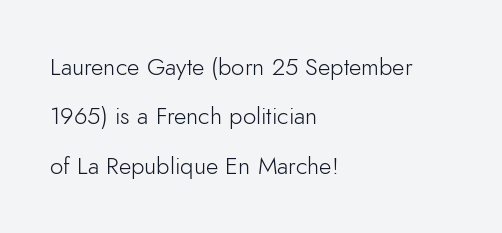
The image shows 24 px text type, upright; set left-aligned, loose line spacing (2.06x), normal letter spacing, not underlined.
